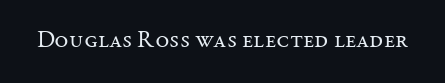
Only glyphs here, with clear space below each row. Notice how the stems are strictly vertical — no italics here. Between one letter and the next there's only the usual sliver of space. Is this a heavy cut? Hardly; it is regular or lighter.
